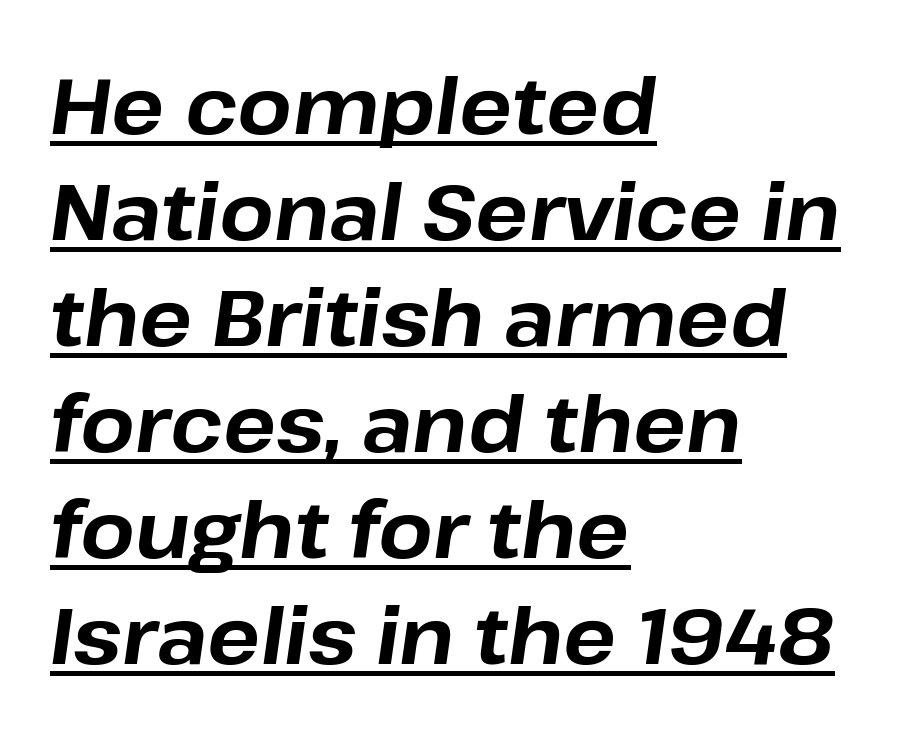
The image shows 78 px bold type, italic (leaning right); set left-aligned, normal line spacing (1.36x), normal letter spacing, underlined; low stroke contrast and a medium x-height.
